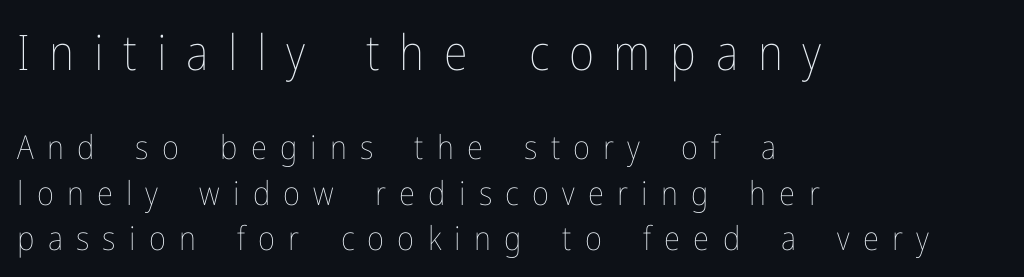
Q: Is the text bold? A: No.
Q: Is the text italic (slanted)? A: No, it is upright.
Q: Is the text underlined? A: No.
Q: How is the paragraph aligned? A: Left-aligned.
Q: Is the spacing between letters normal or unusually wide? A: Unusually wide.
Q: Is the spacing between lines tight, normal or loose? A: Normal.
Q: Which block of text is set in a larger size, the first (top) or the second (bottom)? A: The first (top) one.
Q: Width (condensed, normal, or wide)? A: Condensed.
Q: Stroke contrast? A: Low.
Q: x-height? A: Medium.
Q: Monospaced? A: No.
